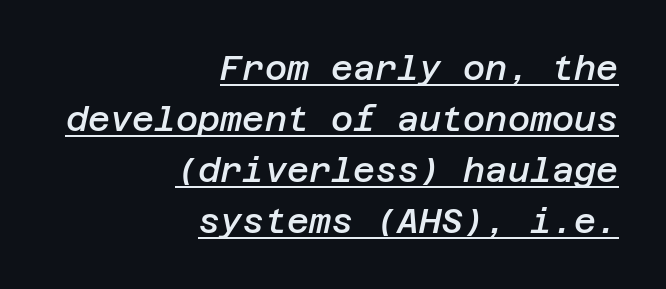
{"italic": "yes", "lean": "right", "slant_degrees": 12, "bold": "semi", "weight": "semibold", "width": "normal", "stroke_contrast": "low", "x_height": "large", "underline": "yes", "align": "right", "line_spacing": "normal", "line_spacing_ratio": 1.5, "letter_spacing": "normal", "letter_spacing_em": 0.0, "glyph_px": 34}
